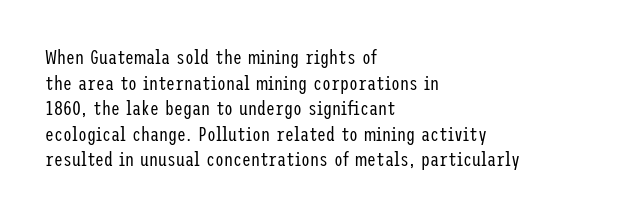
{"italic": "no", "bold": "no", "underline": "no", "align": "left", "line_spacing": "normal", "line_spacing_ratio": 1.28, "letter_spacing": "normal", "letter_spacing_em": 0.0, "glyph_px": 20}
